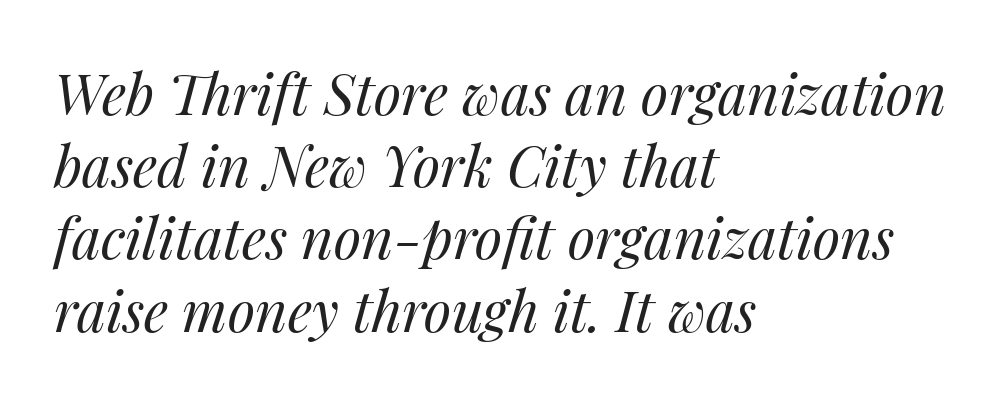
A typesetter would mark this as italic. The cut favours lightness, reaching ordinary text weight at its darkest. You could not count columns in this text — the font is proportionally spaced. This rendering uses left alignment, leaving the right contour irregular.
